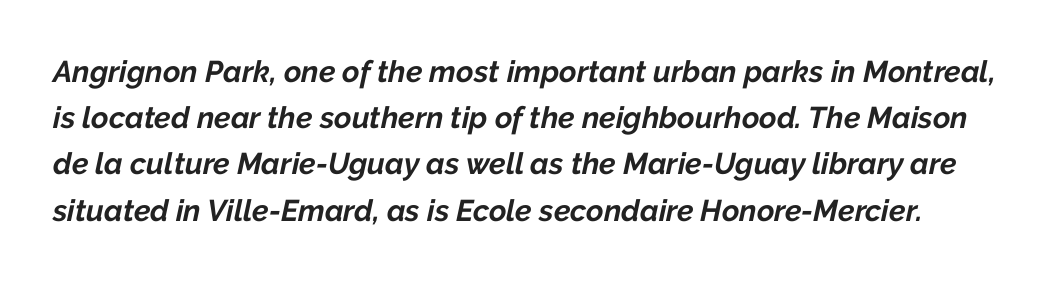
The image shows 30 px bold type, italic (leaning right); set normal line spacing (1.54x), normal letter spacing, not underlined; low stroke contrast and a medium x-height.
